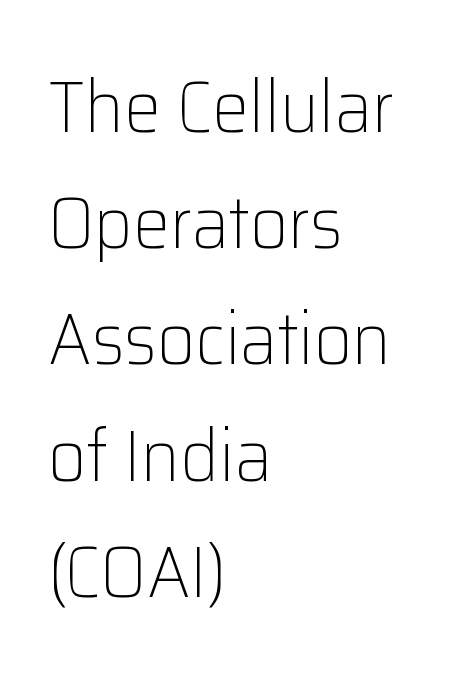
The image shows 74 px light sans-serif type, upright; set left-aligned, normal line spacing (1.57x), normal letter spacing, not underlined; low stroke contrast and a medium x-height.
